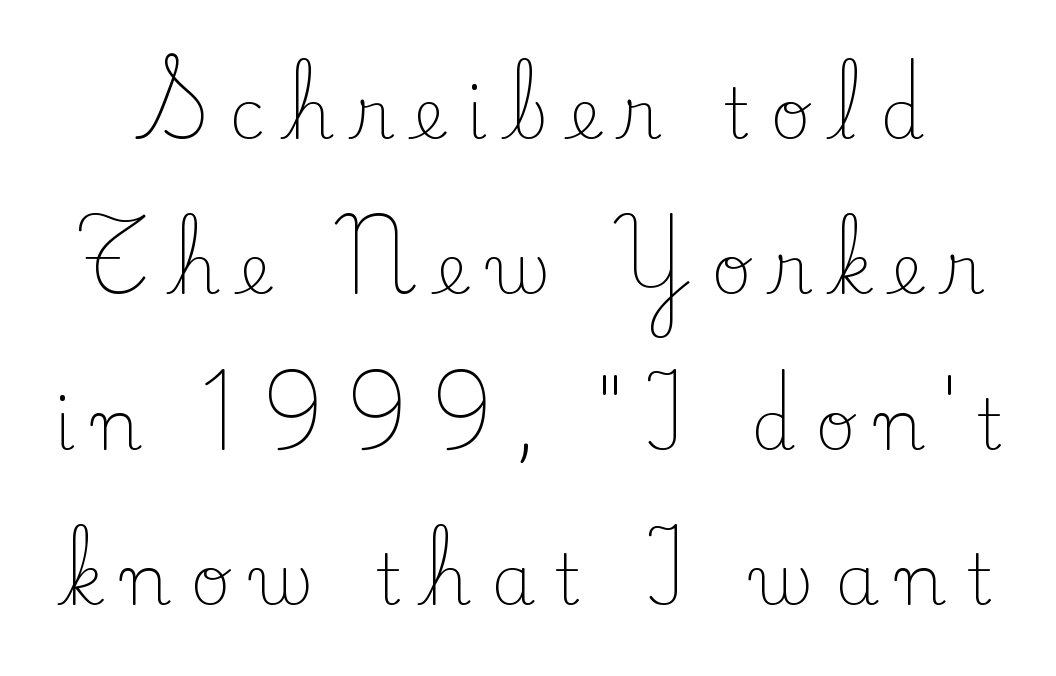
{"serif": "yes", "italic": "no", "bold": "no", "weight": "light", "width": "normal", "stroke_contrast": "low", "x_height": "small", "monospaced": "no", "underline": "no", "line_spacing": "loose", "line_spacing_ratio": 2.22, "letter_spacing": "wide", "letter_spacing_em": 0.29, "glyph_px": 70}
